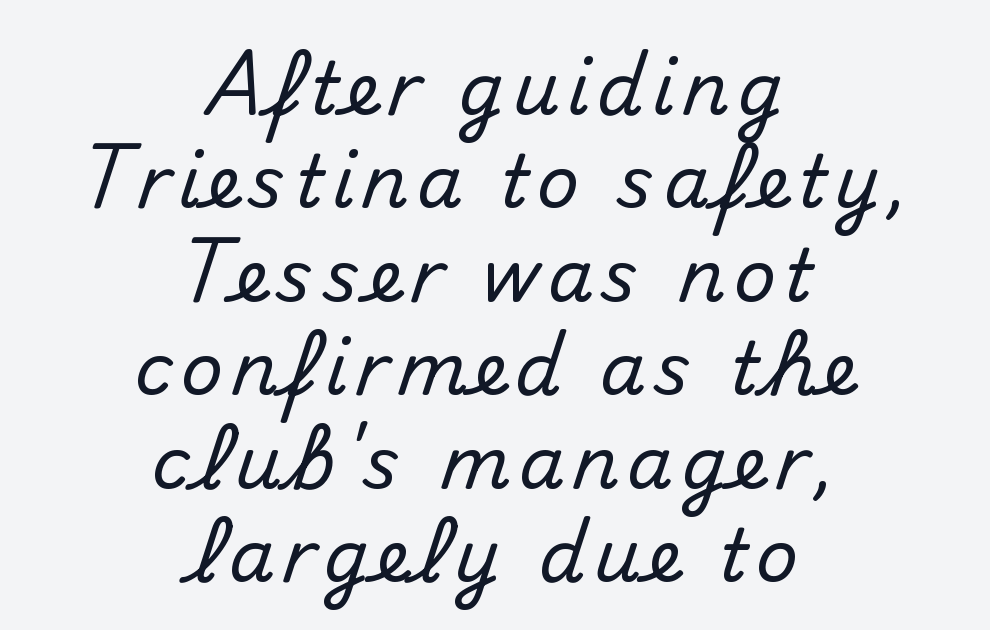
Q: Is the text italic (slanted)? A: Yes.
Q: Is the typeface a serif or a sans-serif typeface? A: Sans-serif.
Q: Is the text underlined? A: No.
Q: How is the paragraph aligned? A: Centered.
Q: Is the spacing between lines tight, normal or loose? A: Normal.
Q: Width (condensed, normal, or wide)? A: Normal.
Q: Stroke contrast? A: Medium.
Q: x-height? A: Small.
Q: Monospaced? A: No.
